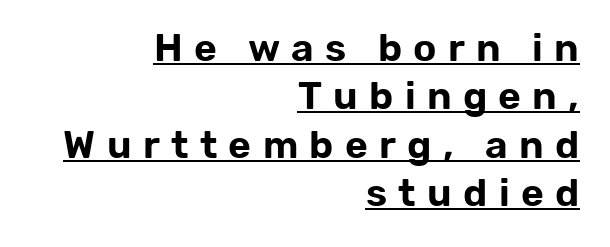
{"serif": "no", "italic": "no", "width": "normal", "stroke_contrast": "low", "x_height": "medium", "monospaced": "no", "underline": "yes", "align": "right", "line_spacing_ratio": 1.24, "letter_spacing": "wide", "letter_spacing_em": 0.29, "glyph_px": 39}
